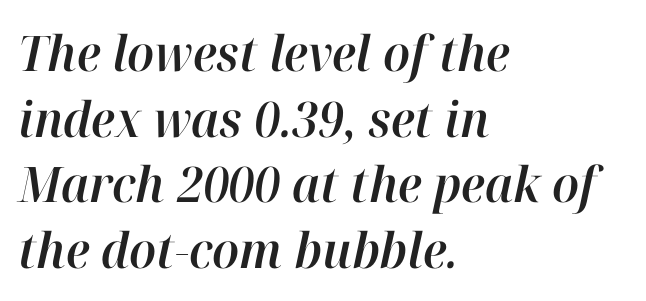
Quick note: italic. What's the leading like? Ordinary, nothing unusual. The glyphs are unaccompanied by any horizontal stroke below them. The rendering uses natural spacing where letterforms have individual widths. Every row of glyphs begins at an identical x-position on the left. You could call the tracking neutral — neither tight nor loose.
